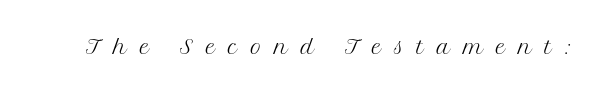
Examine the stroke ends and you'll spot serifs. Vertical stems look standard width or narrower in stroke. You could not count columns in this text — the font is proportionally spaced. This sample uses expanded letter spacing, leaving extra air between glyphs.
